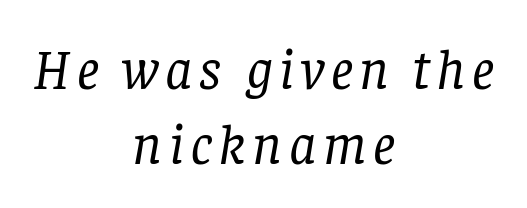
{"serif": "yes", "italic": "yes", "lean": "right", "slant_degrees": 8, "bold": "no", "weight": "regular", "width": "normal", "stroke_contrast": "low", "x_height": "large", "monospaced": "no", "underline": "no", "align": "center", "line_spacing": "normal", "line_spacing_ratio": 1.34, "glyph_px": 56}
